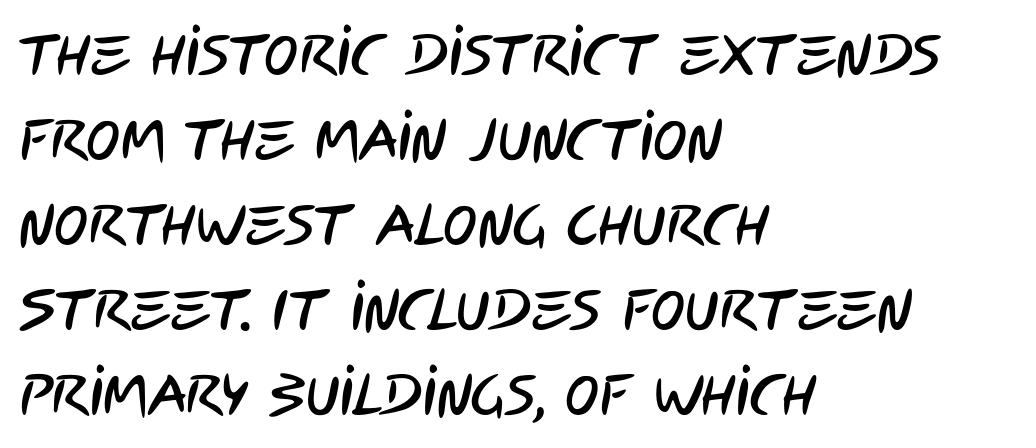
Which margin do the lines hug? The left one — the right edge is uneven. The face used here is proportionally spaced, like ordinary book or web type. Vertically, the passage feels balanced, rows spaced as you'd expect. These lines are composed in type without serifs. The type is set solid horizontally, with unmodified tracking. The string is rendered with underlining switched off.
